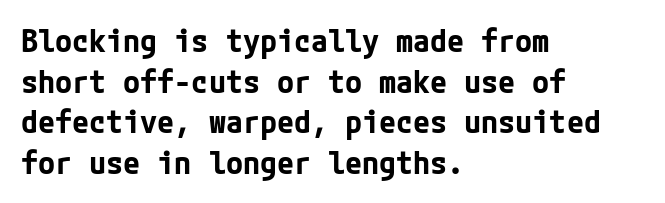
{"serif": "no", "italic": "no", "bold": "yes", "weight": "bold", "width": "normal", "stroke_contrast": "low", "x_height": "medium", "underline": "no", "align": "left", "line_spacing": "normal", "line_spacing_ratio": 1.31, "letter_spacing": "normal", "letter_spacing_em": 0.0, "glyph_px": 31}
